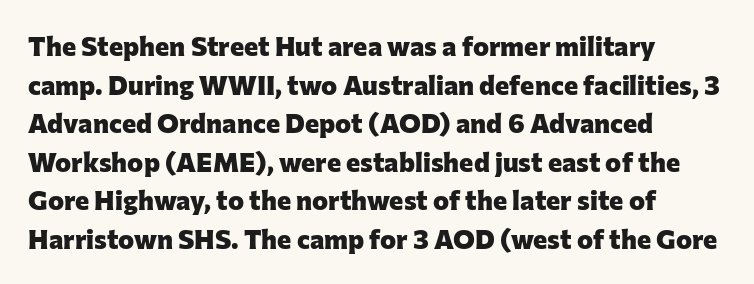
The image shows 27 px bold type, upright; set left-aligned, normal line spacing (1.43x), normal letter spacing, not underlined.
